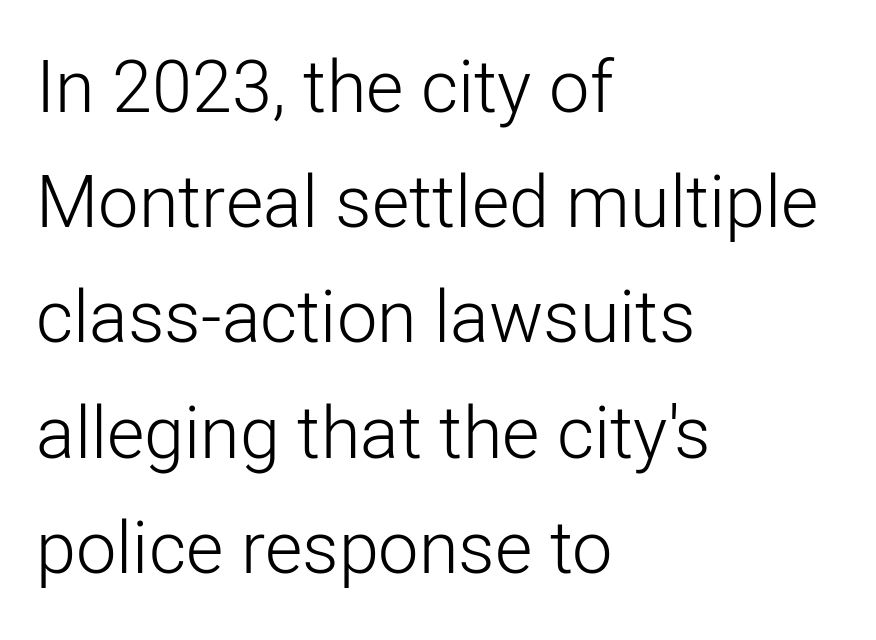
Characters remain perfectly vertical along every line. Type style note: lacks serifs. Compared with a typical body face, this is equally light or lighter still. Does the copy run flush right? No — it runs flush left. A typesetter would call this proportional, since set widths differ per character.
